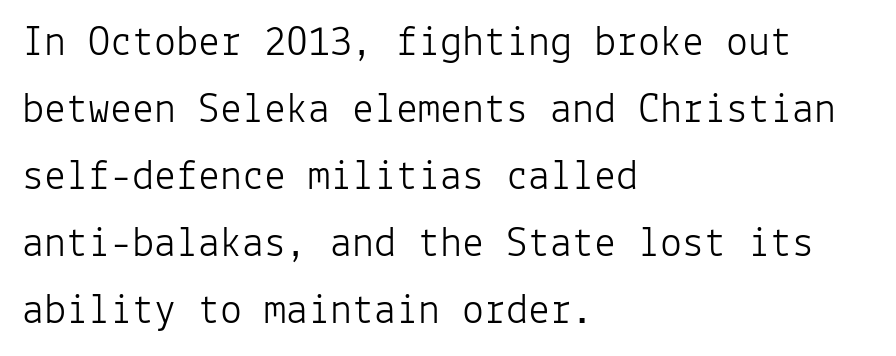
Q: Is the text bold? A: No.
Q: Is the text italic (slanted)? A: No, it is upright.
Q: Is the typeface a serif or a sans-serif typeface? A: Sans-serif.
Q: Is the text underlined? A: No.
Q: How is the paragraph aligned? A: Left-aligned.
Q: Is the spacing between letters normal or unusually wide? A: Normal.
Q: Is the spacing between lines tight, normal or loose? A: Normal.
Q: Width (condensed, normal, or wide)? A: Normal.
Q: Stroke contrast? A: Low.
Q: x-height? A: Medium.
Q: Monospaced? A: Yes.
